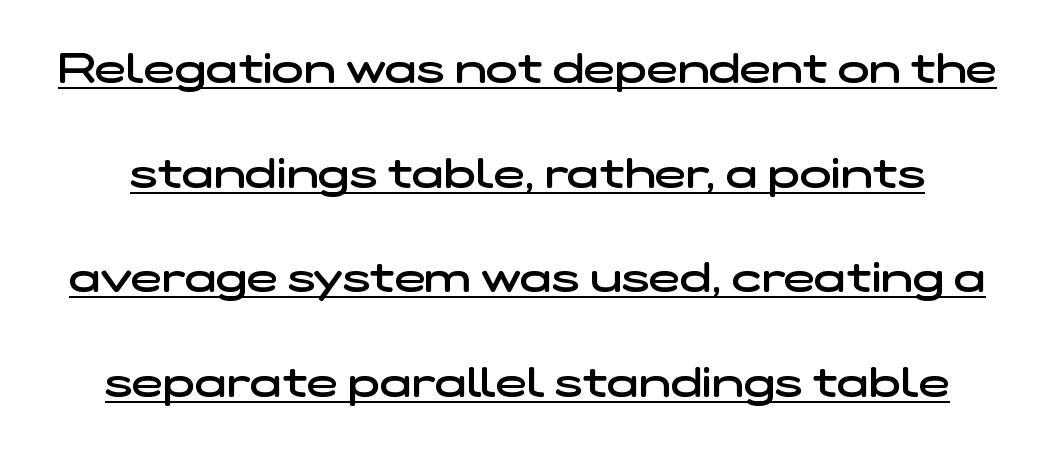
Q: Is the text bold? A: Semi-bold.
Q: Is the typeface a serif or a sans-serif typeface? A: Sans-serif.
Q: Is the text underlined? A: Yes.
Q: Is the spacing between letters normal or unusually wide? A: Normal.
Q: Is the spacing between lines tight, normal or loose? A: Loose.
Q: Width (condensed, normal, or wide)? A: Wide.
Q: Stroke contrast? A: Low.
Q: x-height? A: Medium.
Q: Monospaced? A: No.
